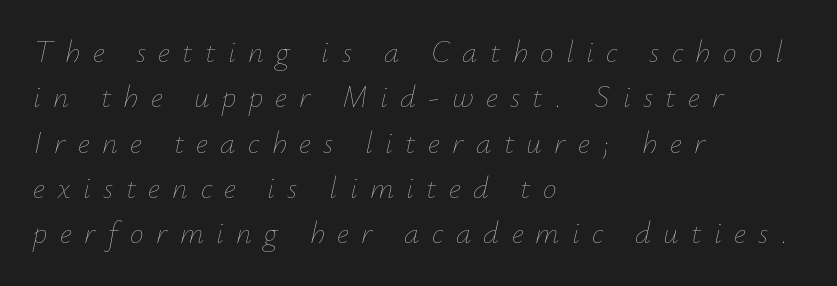
Q: Is the text bold? A: No.
Q: Is the text italic (slanted)? A: Yes, it leans right by about 12 degrees.
Q: Is the text underlined? A: No.
Q: How is the paragraph aligned? A: Left-aligned.
Q: Is the spacing between letters normal or unusually wide? A: Unusually wide.
Q: Is the spacing between lines tight, normal or loose? A: Normal.
Q: Width (condensed, normal, or wide)? A: Normal.
Q: Stroke contrast? A: Low.
Q: x-height? A: Small.
Q: Monospaced? A: No.
